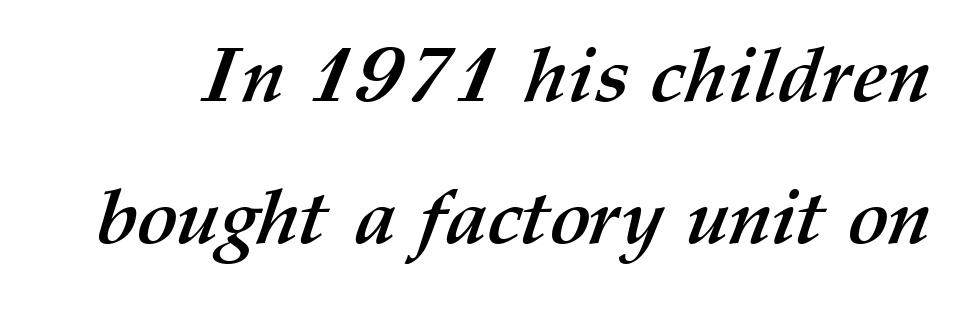
The image shows 77 px semibold type; set line spacing 1.85x, normal letter spacing, not underlined; medium stroke contrast and a medium x-height.
